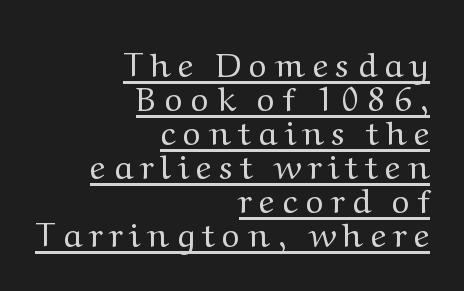
Look at the bottom of the vertical strokes: they flare into serifs here. Like a heading marked for emphasis, these lines bear an underscore. The lines are quadded right. Unbolded letterforms with no extra heft. Does the leading feel generous? Not at all — it's pinched. Short note: letters widely spaced.
